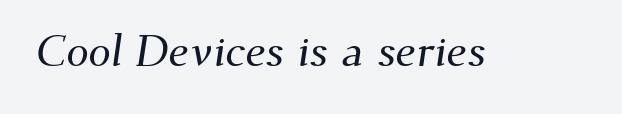
The string is rendered with underlining switched off. Regarding serifs, this sample has them. Do the characters align in a grid? No, the font is proportional. The line texture is even and compact thanks to regular tracking.
